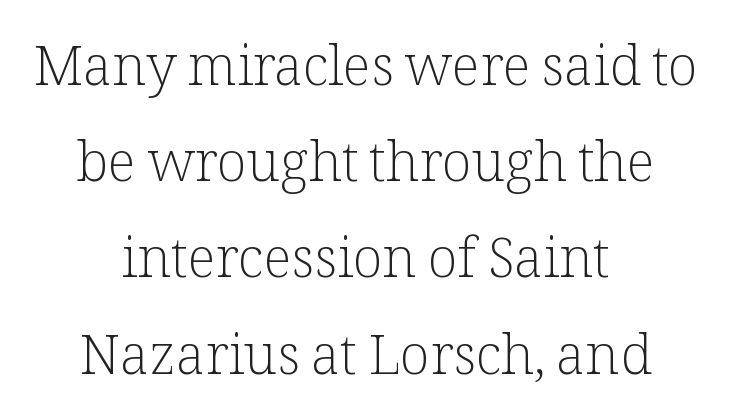
The image shows 55 px light serif type, upright; set centered, line spacing 1.75x, normal letter spacing, not underlined; low stroke contrast and a medium x-height.
